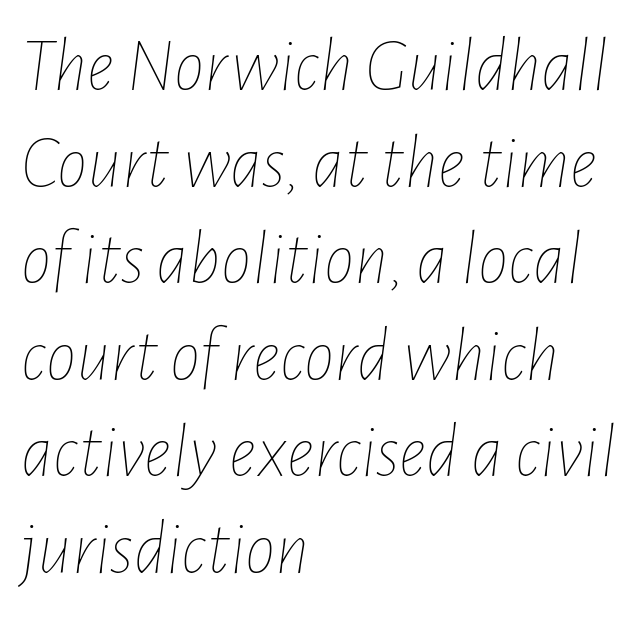
Q: Is the text bold? A: No.
Q: Is the text italic (slanted)? A: Yes, it leans right by about 7 degrees.
Q: Is the text underlined? A: No.
Q: How is the paragraph aligned? A: Left-aligned.
Q: Is the spacing between letters normal or unusually wide? A: Normal.
Q: Is the spacing between lines tight, normal or loose? A: Normal.
Q: Width (condensed, normal, or wide)? A: Condensed.
Q: Stroke contrast? A: Low.
Q: x-height? A: Medium.
Q: Monospaced? A: No.
